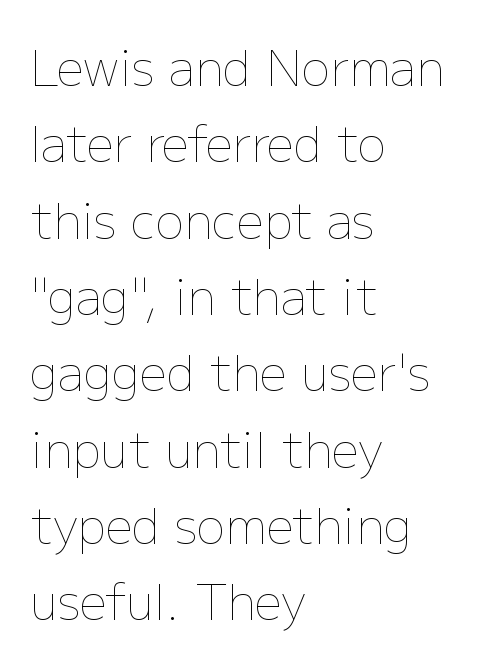
The leading is moderate, giving the passage an even texture. The rendering uses natural spacing where letterforms have individual widths. The tracking reads as untouched default to a designer's eye. No extra ink here — the face is not bold. Is the block centered? No — it sits flush against the left margin. The string is rendered with underlining switched off.
